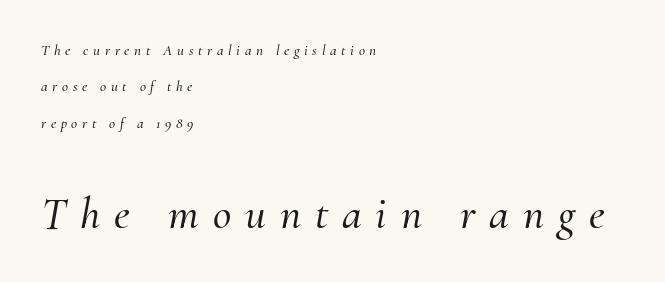
Size hierarchy here favors the trailing block over the leading one. Quick note: underline off. The leading is generous, giving the passage an open texture. The axis of the letterforms is tilted away from vertical.
